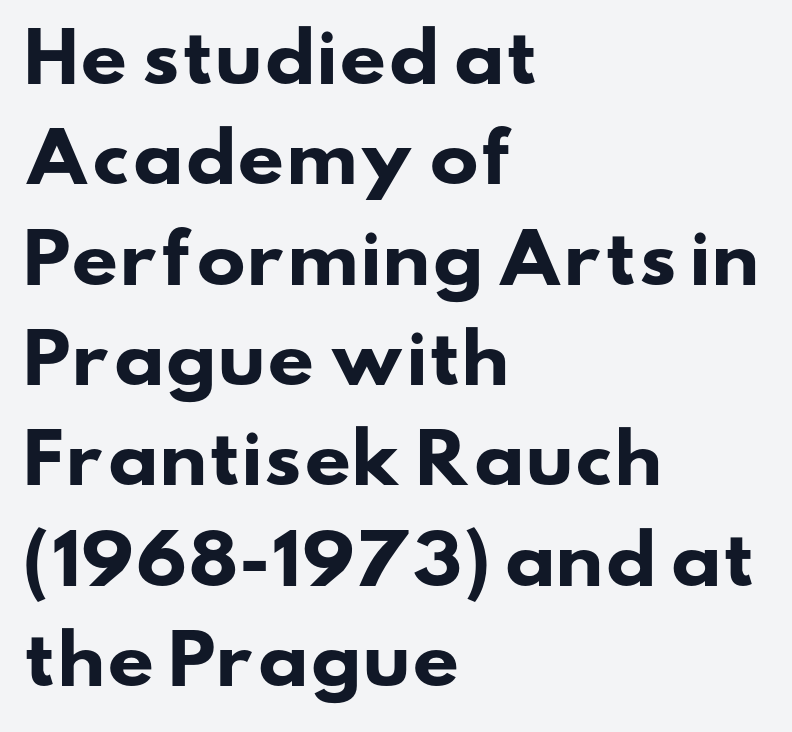
Q: Is the text bold? A: Yes.
Q: Is the typeface a serif or a sans-serif typeface? A: Sans-serif.
Q: Is the text underlined? A: No.
Q: How is the paragraph aligned? A: Left-aligned.
Q: Is the spacing between letters normal or unusually wide? A: Normal.
Q: Is the spacing between lines tight, normal or loose? A: Normal.
Q: Width (condensed, normal, or wide)? A: Wide.
Q: Stroke contrast? A: Low.
Q: x-height? A: Small.
Q: Monospaced? A: No.
